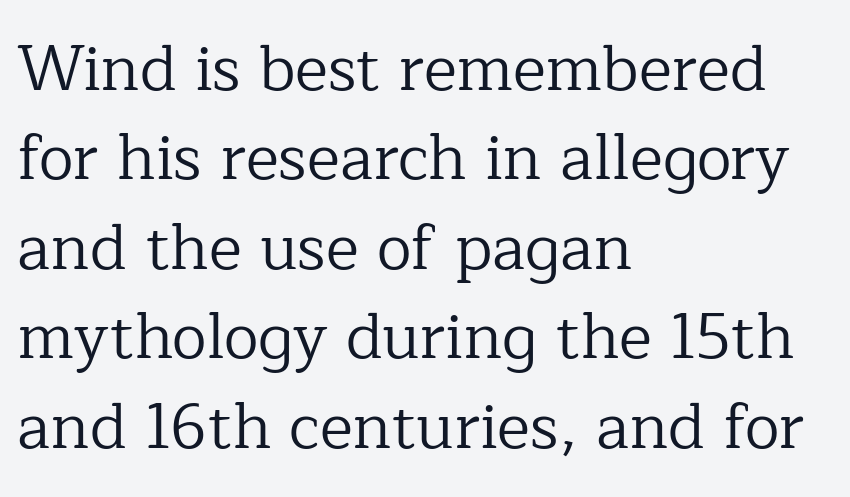
Q: Is the text bold? A: No.
Q: Is the text italic (slanted)? A: No, it is upright.
Q: Is the typeface a serif or a sans-serif typeface? A: Serif.
Q: Is the text underlined? A: No.
Q: How is the paragraph aligned? A: Left-aligned.
Q: Is the spacing between letters normal or unusually wide? A: Normal.
Q: Is the spacing between lines tight, normal or loose? A: Normal.
Q: Width (condensed, normal, or wide)? A: Normal.
Q: Stroke contrast? A: Low.
Q: x-height? A: Medium.
Q: Monospaced? A: No.
